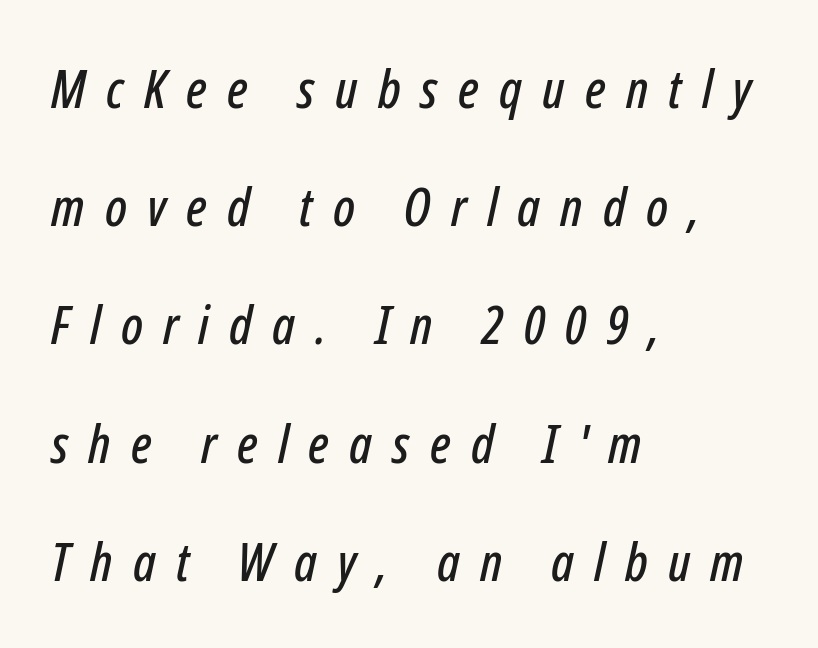
Q: Is the text italic (slanted)? A: Yes, it leans right by about 12 degrees.
Q: Is the text underlined? A: No.
Q: How is the paragraph aligned? A: Left-aligned.
Q: Is the spacing between letters normal or unusually wide? A: Unusually wide.
Q: Is the spacing between lines tight, normal or loose? A: Loose.
Q: Width (condensed, normal, or wide)? A: Condensed.
Q: Stroke contrast? A: Low.
Q: x-height? A: Medium.
Q: Monospaced? A: No.
